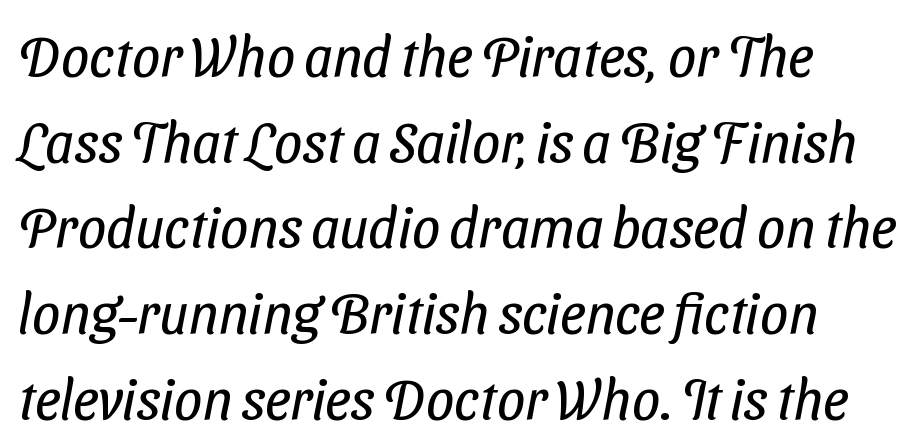
Q: Is the text bold? A: No.
Q: Is the typeface a serif or a sans-serif typeface? A: Sans-serif.
Q: Is the text underlined? A: No.
Q: Is the spacing between letters normal or unusually wide? A: Normal.
Q: Is the spacing between lines tight, normal or loose? A: Normal.
Q: Width (condensed, normal, or wide)? A: Condensed.
Q: Stroke contrast? A: Low.
Q: x-height? A: Medium.
Q: Monospaced? A: No.
